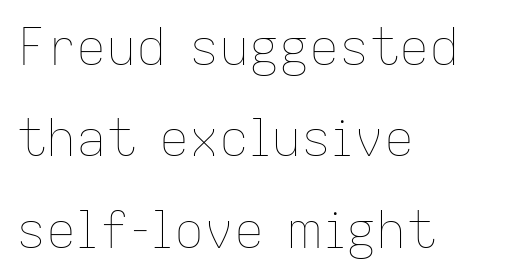
Q: Is the text bold? A: No.
Q: Is the text italic (slanted)? A: No, it is upright.
Q: Is the text underlined? A: No.
Q: How is the paragraph aligned? A: Left-aligned.
Q: Is the spacing between letters normal or unusually wide? A: Normal.
Q: Width (condensed, normal, or wide)? A: Normal.
Q: Stroke contrast? A: Low.
Q: x-height? A: Medium.
Q: Monospaced? A: No.
